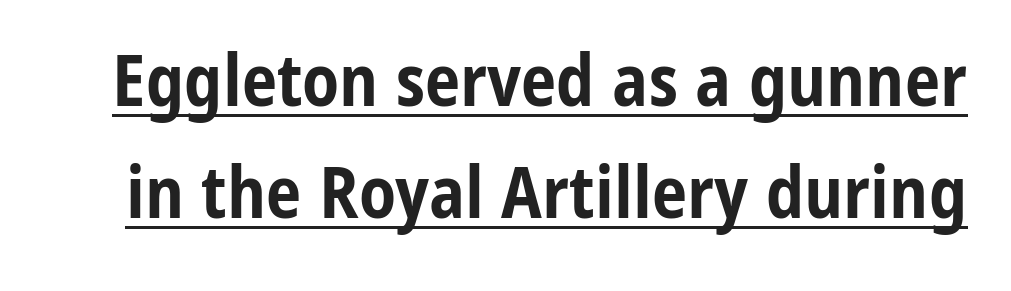
{"serif": "no", "italic": "no", "bold": "yes", "weight": "bold", "width": "condensed", "stroke_contrast": "low", "x_height": "medium", "monospaced": "no", "underline": "yes", "line_spacing": "normal", "line_spacing_ratio": 1.58, "letter_spacing": "normal", "letter_spacing_em": 0.0, "glyph_px": 71}
